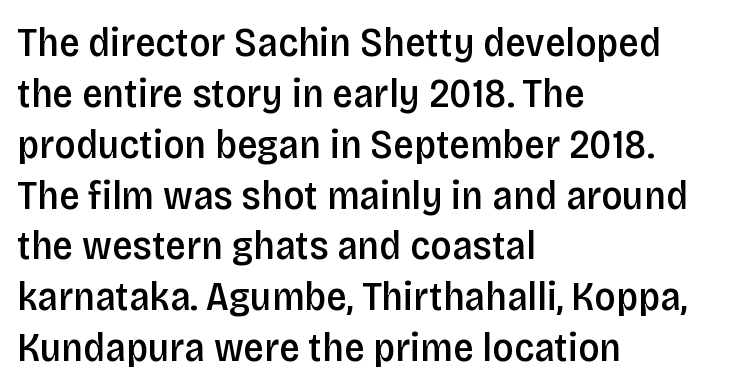
Q: Is the text bold? A: Semi-bold.
Q: Is the text italic (slanted)? A: No, it is upright.
Q: Is the typeface a serif or a sans-serif typeface? A: Sans-serif.
Q: Is the text underlined? A: No.
Q: How is the paragraph aligned? A: Left-aligned.
Q: Is the spacing between letters normal or unusually wide? A: Normal.
Q: Width (condensed, normal, or wide)? A: Condensed.
Q: Stroke contrast? A: Low.
Q: x-height? A: Large.
Q: Monospaced? A: No.
